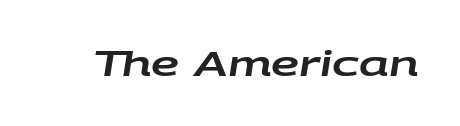
{"italic": "yes", "lean": "right", "slant_degrees": 9, "width": "wide", "stroke_contrast": "low", "x_height": "large", "monospaced": "no", "underline": "no", "letter_spacing": "normal", "letter_spacing_em": 0.0, "glyph_px": 35}
